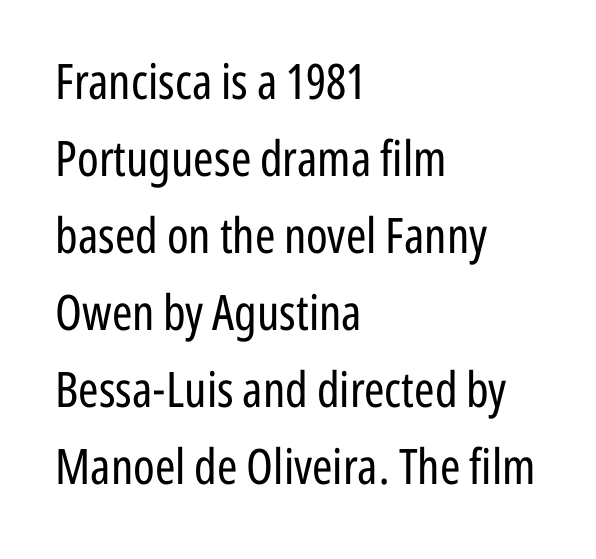
The image shows 49 px regular-weight, condensed sans-serif type, upright; set left-aligned, normal line spacing (1.57x), normal letter spacing, not underlined; low stroke contrast and a medium x-height.
